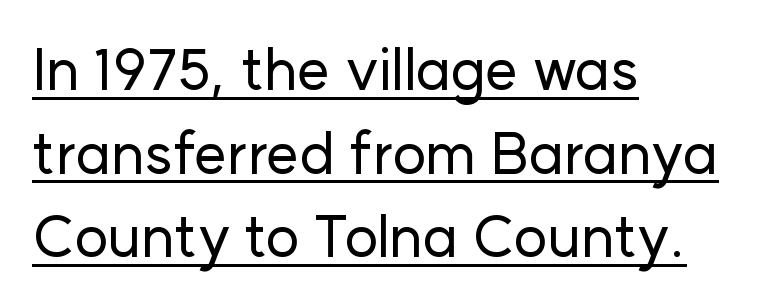
A continuous stroke trails under the words, as in a hyperlink. The rendering keeps characters at their native spacing. Which margin do the lines hug? The left one — the right edge is uneven. What's the leading like? Ordinary, nothing unusual.
